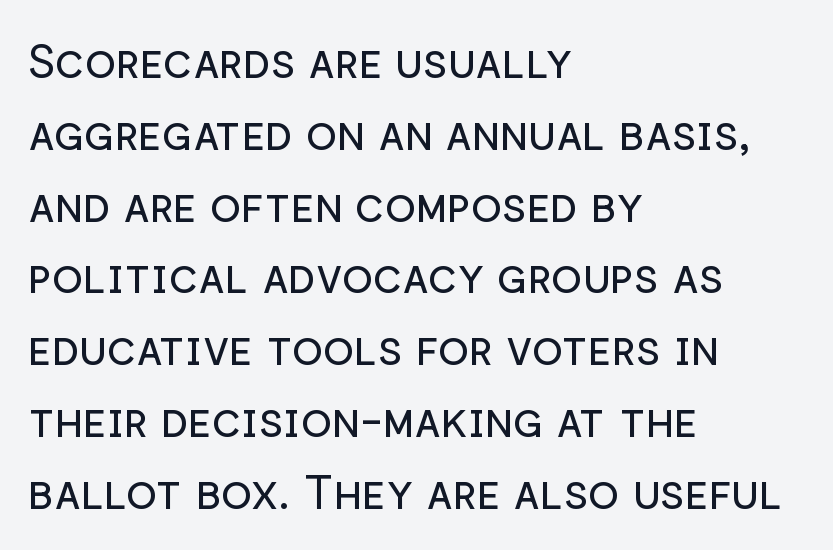
Q: Is the text bold? A: No.
Q: Is the text italic (slanted)? A: No, it is upright.
Q: Is the typeface a serif or a sans-serif typeface? A: Sans-serif.
Q: Is the text underlined? A: No.
Q: How is the paragraph aligned? A: Left-aligned.
Q: Is the spacing between letters normal or unusually wide? A: Normal.
Q: Is the spacing between lines tight, normal or loose? A: Normal.
Q: Width (condensed, normal, or wide)? A: Normal.
Q: Stroke contrast? A: Low.
Q: x-height? A: Medium.
Q: Monospaced? A: No.
